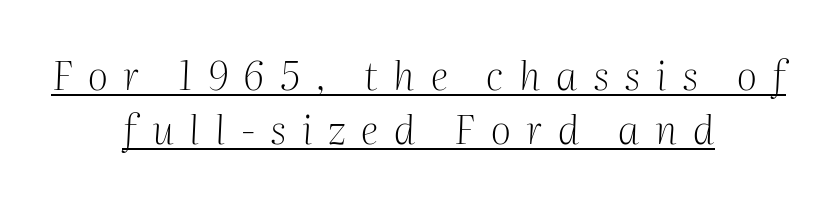
{"serif": "yes", "italic": "yes", "lean": "right", "slant_degrees": 2, "bold": "no", "weight": "light", "width": "normal", "stroke_contrast": "medium", "x_height": "medium", "monospaced": "no", "underline": "yes", "align": "center", "line_spacing": "normal", "line_spacing_ratio": 1.35, "letter_spacing": "wide", "letter_spacing_em": 0.39, "glyph_px": 40}
